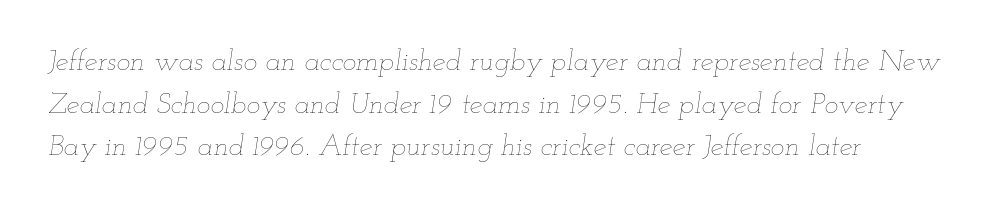
No word sits above an underline. The rendering uses a moderate line-height, typical for paragraphs. Emphasis-style slanted type is in use. The cut favours lightness, reaching ordinary text weight at its darkest.
